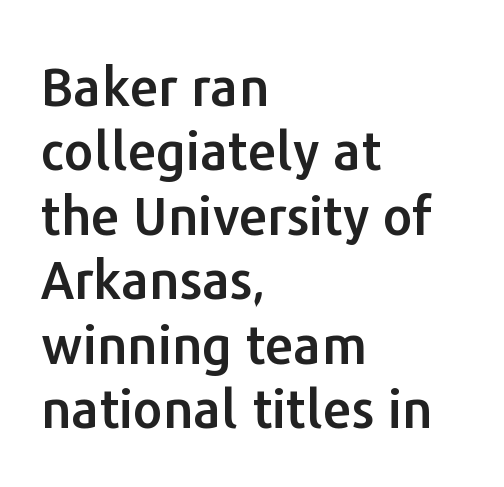
The image shows 52 px sans-serif type, upright; set left-aligned, line spacing 1.24x, normal letter spacing, not underlined; low stroke contrast and a medium x-height.
